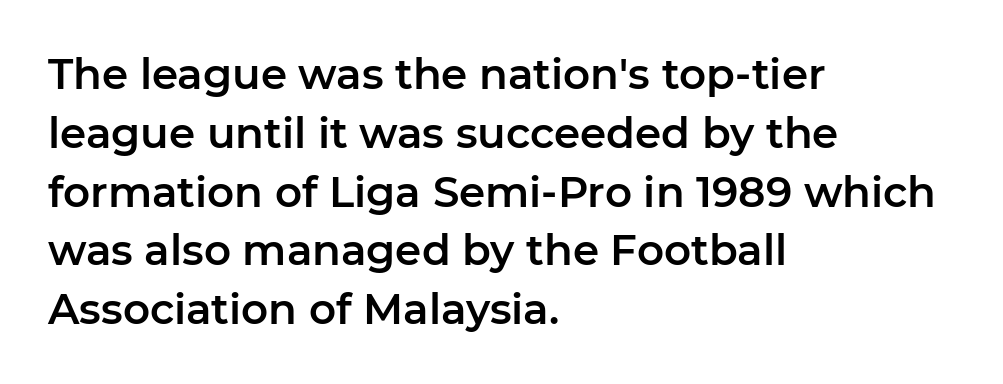
Q: Is the text italic (slanted)? A: No, it is upright.
Q: Is the typeface a serif or a sans-serif typeface? A: Sans-serif.
Q: Is the text underlined? A: No.
Q: How is the paragraph aligned? A: Left-aligned.
Q: Is the spacing between letters normal or unusually wide? A: Normal.
Q: Is the spacing between lines tight, normal or loose? A: Normal.
Q: Width (condensed, normal, or wide)? A: Normal.
Q: Stroke contrast? A: Low.
Q: x-height? A: Medium.
Q: Monospaced? A: No.
